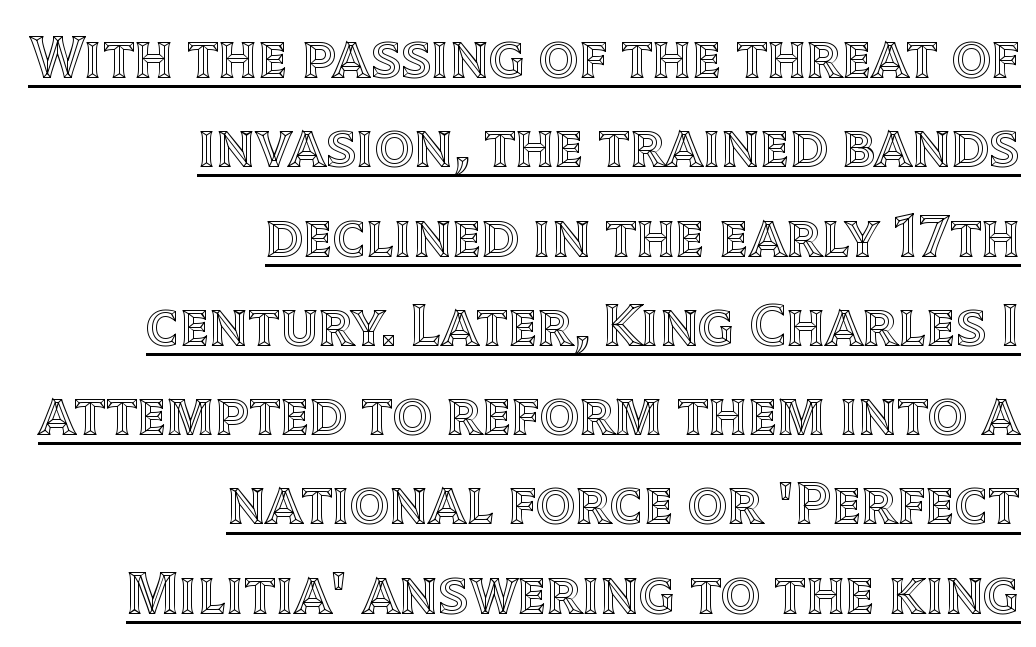
Q: Is the text italic (slanted)? A: No, it is upright.
Q: Is the text underlined? A: Yes.
Q: How is the paragraph aligned? A: Right-aligned.
Q: Is the spacing between letters normal or unusually wide? A: Normal.
Q: Is the spacing between lines tight, normal or loose? A: Normal.
Q: Width (condensed, normal, or wide)? A: Normal.
Q: x-height? A: Large.
Q: Monospaced? A: No.
